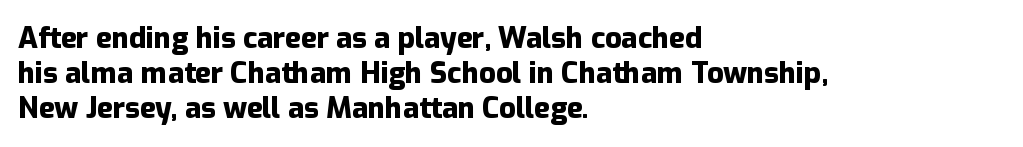
If you drew a line through each stem, it would be perfectly vertical. I'd call this a sans setting — the letters go barefoot. Caption: standard tracking, unaltered. Think of a printed novel: that variable character pitch is what you see here. The area under the type is left untouched.
